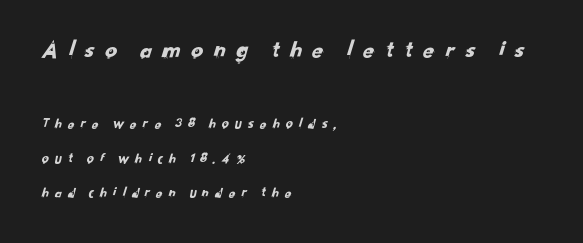
{"underline": "no", "align": "left", "line_spacing": "loose", "line_spacing_ratio": 2.46, "letter_spacing": "wide", "letter_spacing_em": 0.36, "larger_block": "first", "size_ratio": 1.71, "glyph_px": 24}
